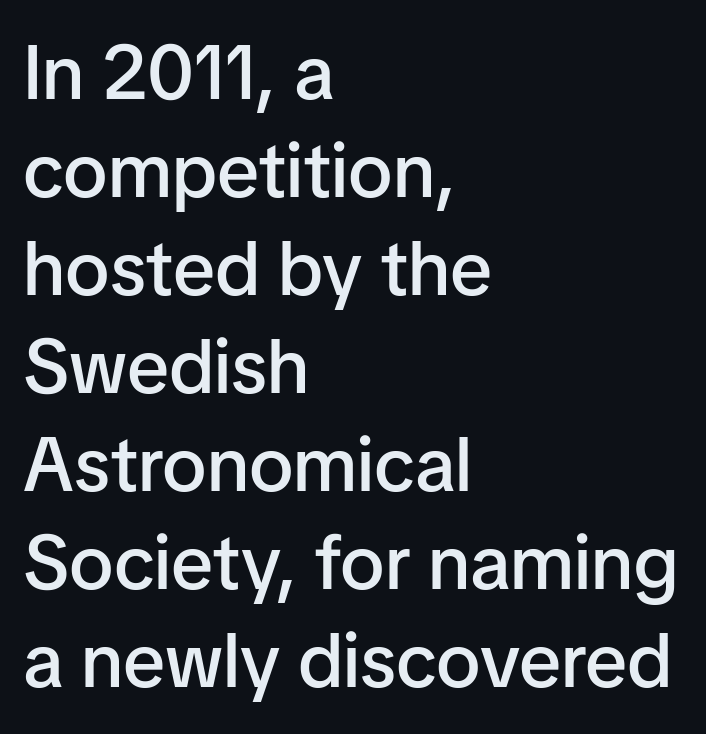
Q: Is the text bold? A: Semi-bold.
Q: Is the text italic (slanted)? A: No, it is upright.
Q: Is the typeface a serif or a sans-serif typeface? A: Sans-serif.
Q: Is the text underlined? A: No.
Q: How is the paragraph aligned? A: Left-aligned.
Q: Is the spacing between letters normal or unusually wide? A: Normal.
Q: Is the spacing between lines tight, normal or loose? A: Normal.
Q: Width (condensed, normal, or wide)? A: Normal.
Q: Stroke contrast? A: Low.
Q: x-height? A: Medium.
Q: Monospaced? A: No.
